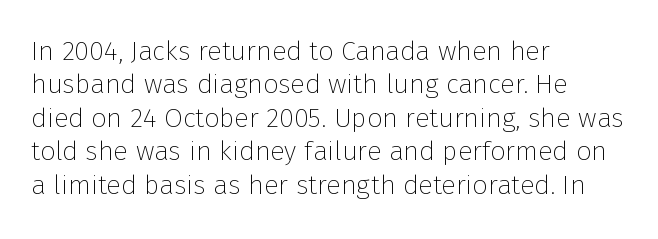
No letter is thick-stroked: the sample isn't bold. This rendering leaves character spacing at its baseline value. A bare baseline throughout the passage. Line beginnings align vertically; line endings do not. This sample uses an upright cut, with every glyph sitting square on the baseline.
